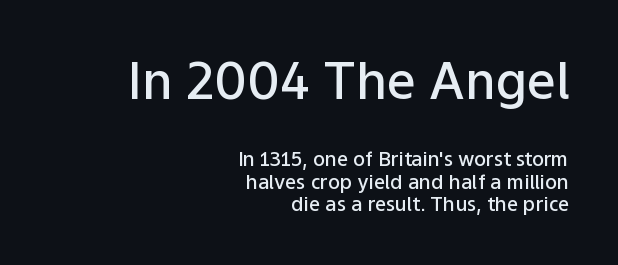
The image shows 51 px semibold sans-serif type, upright; set right-aligned, tight line spacing (1.11x), normal letter spacing, not underlined; the first (top) block is 2.55x larger; low stroke contrast and a medium x-height.
